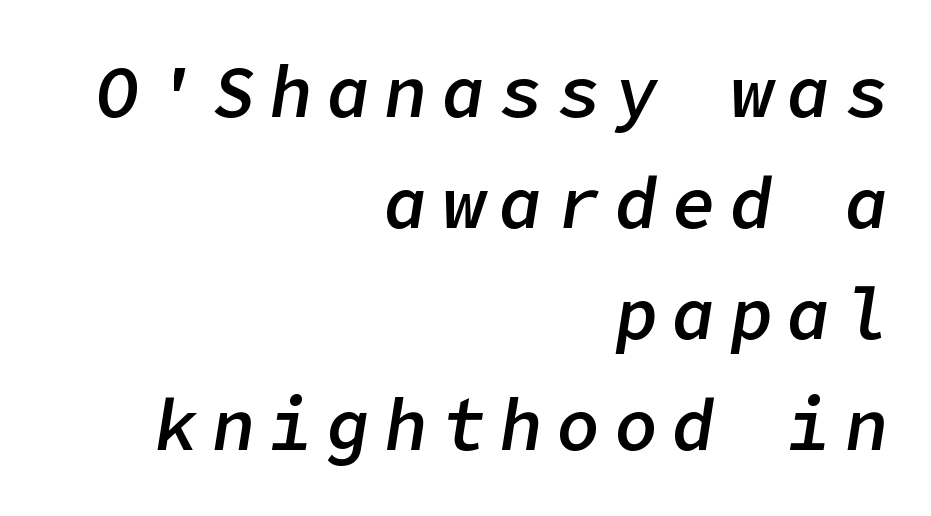
The image shows 72 px semibold type, italic (leaning right); set right-aligned, normal line spacing (1.54x), unusually wide letter spacing (+0.2 em), not underlined; low stroke contrast and a medium x-height.
